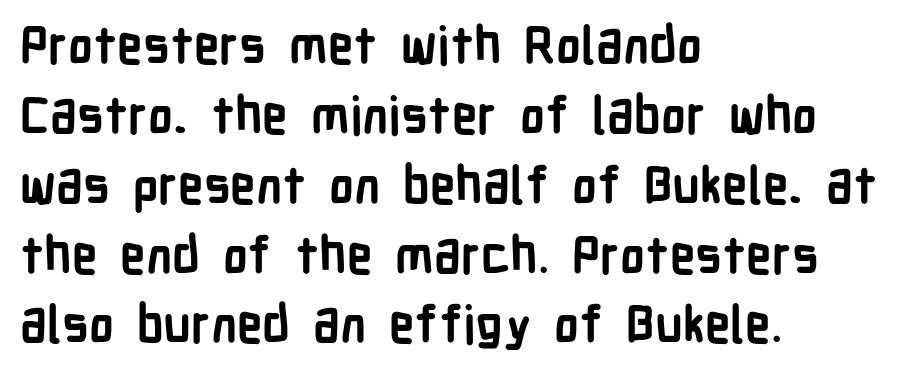
Type style note: lacks serifs. Thick stems and heavy bowls — unmistakably bold. A roman cut, with each character standing at attention. Note the varied advance widths — an 'i' is clearly narrower than an 'm'. One glance says typical: line gaps are just what's usual. Any mark beneath the type? The region is blank.
